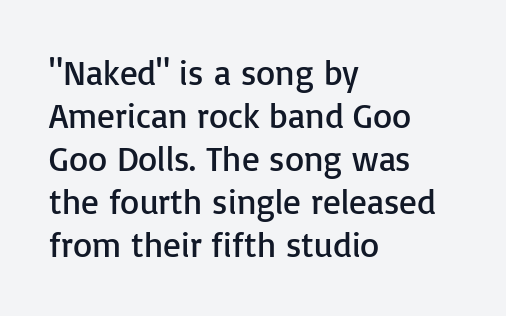
{"serif": "no", "italic": "no", "bold": "no", "weight": "regular", "width": "normal", "stroke_contrast": "low", "x_height": "medium", "monospaced": "no", "underline": "no", "align": "left", "line_spacing_ratio": 1.23, "letter_spacing": "normal", "letter_spacing_em": 0.0, "glyph_px": 35}
